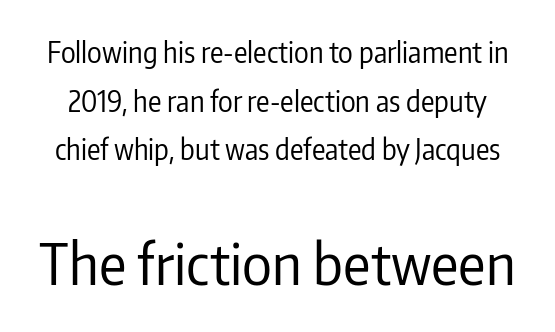
{"serif": "no", "italic": "no", "bold": "no", "weight": "regular", "width": "condensed", "stroke_contrast": "low", "x_height": "medium", "monospaced": "no", "underline": "no", "line_spacing_ratio": 1.74, "letter_spacing": "normal", "letter_spacing_em": 0.0, "larger_block": "second", "size_ratio": 2.04, "glyph_px": 57}
